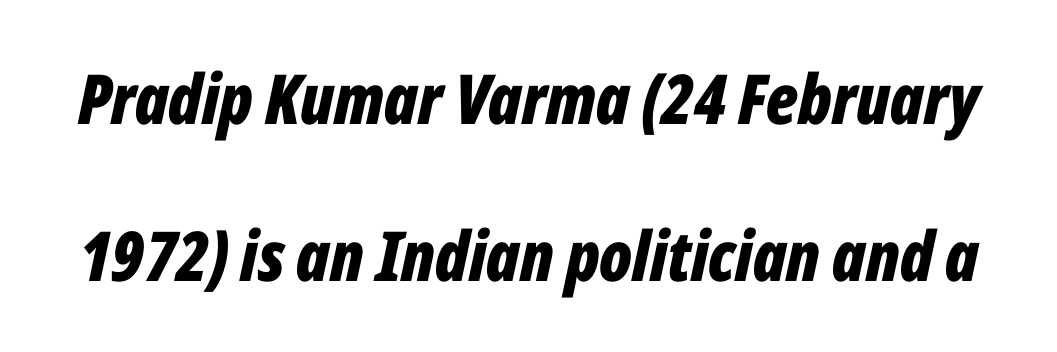
Q: Is the text bold? A: Yes.
Q: Is the text italic (slanted)? A: Yes, it leans right by about 12 degrees.
Q: Is the text underlined? A: No.
Q: Is the spacing between letters normal or unusually wide? A: Normal.
Q: Is the spacing between lines tight, normal or loose? A: Loose.
Q: Width (condensed, normal, or wide)? A: Condensed.
Q: Stroke contrast? A: Low.
Q: x-height? A: Medium.
Q: Monospaced? A: No.
